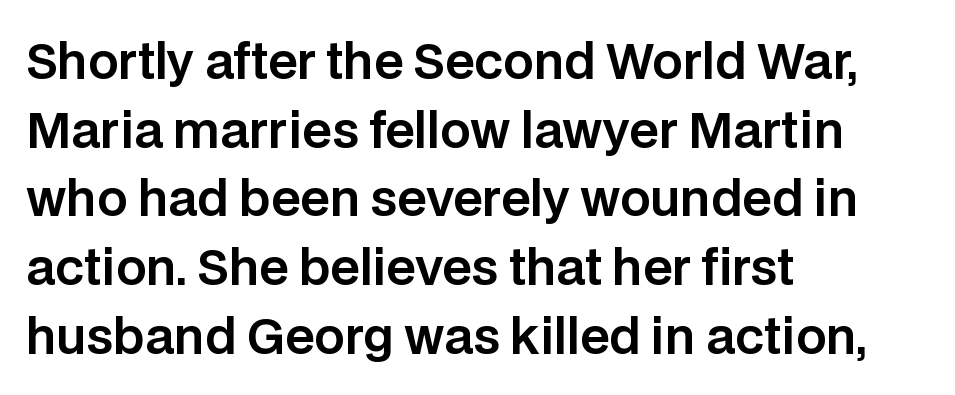
{"serif": "no", "italic": "no", "width": "normal", "stroke_contrast": "low", "x_height": "large", "monospaced": "no", "underline": "no", "align": "left", "line_spacing": "normal", "line_spacing_ratio": 1.43, "letter_spacing": "normal", "letter_spacing_em": 0.0, "glyph_px": 48}
